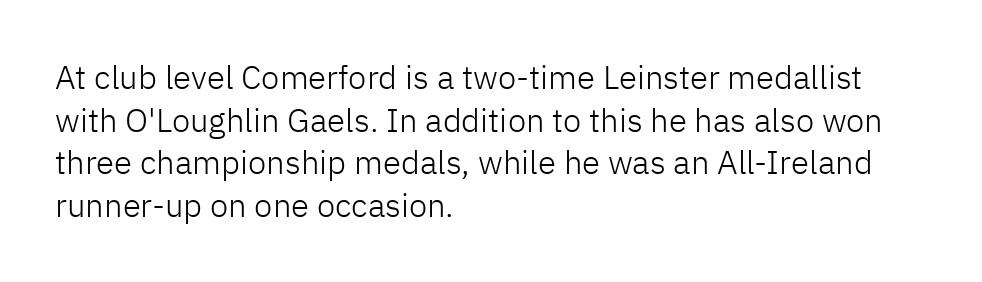
{"serif": "no", "italic": "no", "bold": "no", "weight": "light", "width": "normal", "stroke_contrast": "low", "x_height": "medium", "monospaced": "no", "underline": "no", "align": "left", "line_spacing": "normal", "line_spacing_ratio": 1.29, "letter_spacing": "normal", "letter_spacing_em": 0.0, "glyph_px": 33}
